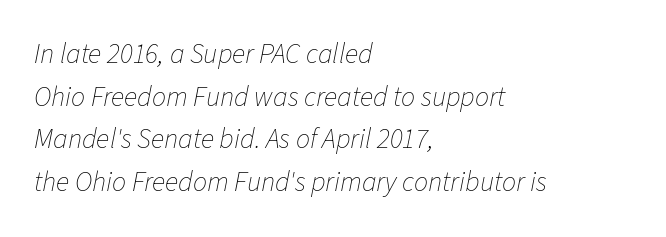
The image shows 28 px thin type, italic (leaning right); set left-aligned, normal line spacing (1.52x), normal letter spacing, not underlined; low stroke contrast and a medium x-height.
